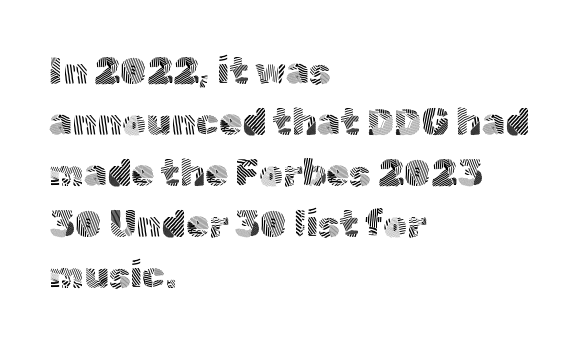
The line-height multiplier appears to be the usual default. Think of a printed novel: that variable character pitch is what you see here. Visually the block forms a straight wall on the left and a jagged coastline on the right. This sample uses plain, unmodified letter spacing. These lines were composed using upright roman letters. The face used here is a sans, in the tradition of grotesques and geometrics.
